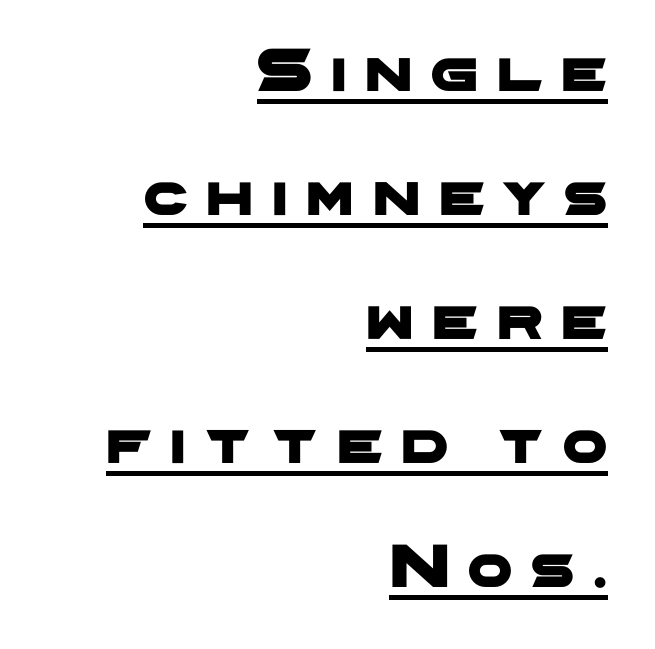
The image shows 63 px wide sans-serif type; set right-aligned, loose line spacing (1.97x), unusually wide letter spacing (+0.3 em), underlined; low stroke contrast and a medium x-height.
